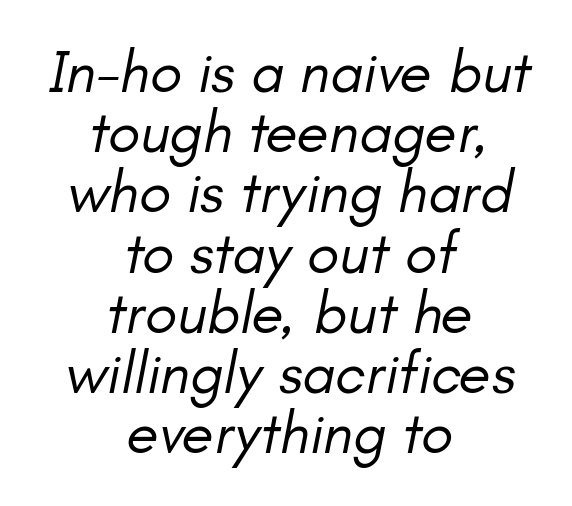
Does the copy run flush right? No — it is centered line by line. Think of a printed novel: that variable character pitch is what you see here. Italic? Definitely — the glyphs are oblique. No chunkiness to these letters — they're not bold. Is there much room between lines? No — they nearly touch. This rendering leaves character spacing at its baseline value.
